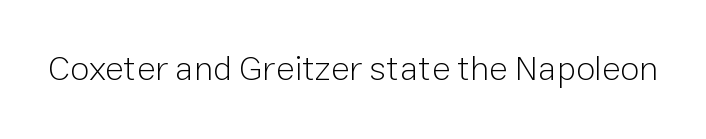
The image shows 35 px light sans-serif type, upright; set normal letter spacing, not underlined; low stroke contrast and a medium x-height.
